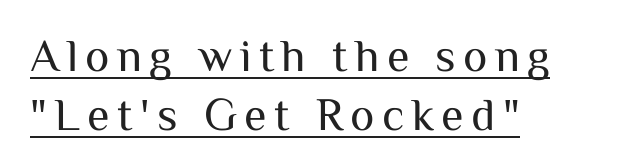
The image shows 46 px regular-weight sans-serif type, upright; set left-aligned, normal line spacing (1.28x), underlined; medium stroke contrast and a medium x-height.
